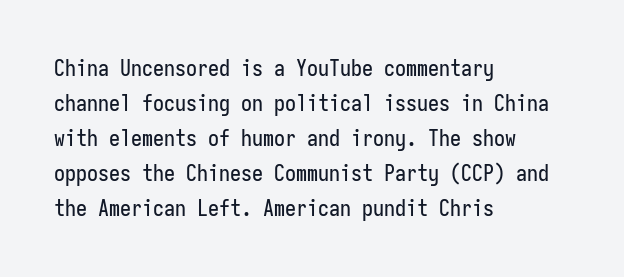
The image shows 22 px text type, upright; set left-aligned, normal line spacing (1.59x), normal letter spacing, not underlined.
